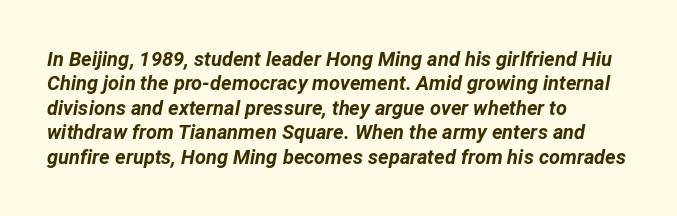
{"italic": "yes", "lean": "right", "slant_degrees": 12, "bold": "yes", "underline": "no", "align": "left", "line_spacing_ratio": 1.22, "letter_spacing": "normal", "letter_spacing_em": 0.0, "glyph_px": 20}
